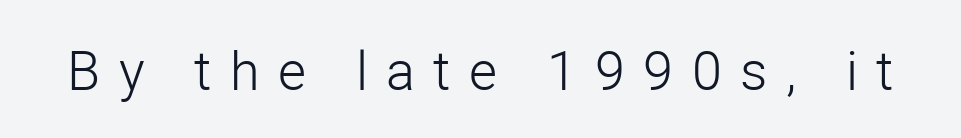
Q: Is the text bold? A: No.
Q: Is the text italic (slanted)? A: No, it is upright.
Q: Is the typeface a serif or a sans-serif typeface? A: Sans-serif.
Q: Is the text underlined? A: No.
Q: Is the spacing between letters normal or unusually wide? A: Unusually wide.
Q: Width (condensed, normal, or wide)? A: Normal.
Q: Stroke contrast? A: Low.
Q: x-height? A: Medium.
Q: Monospaced? A: No.
